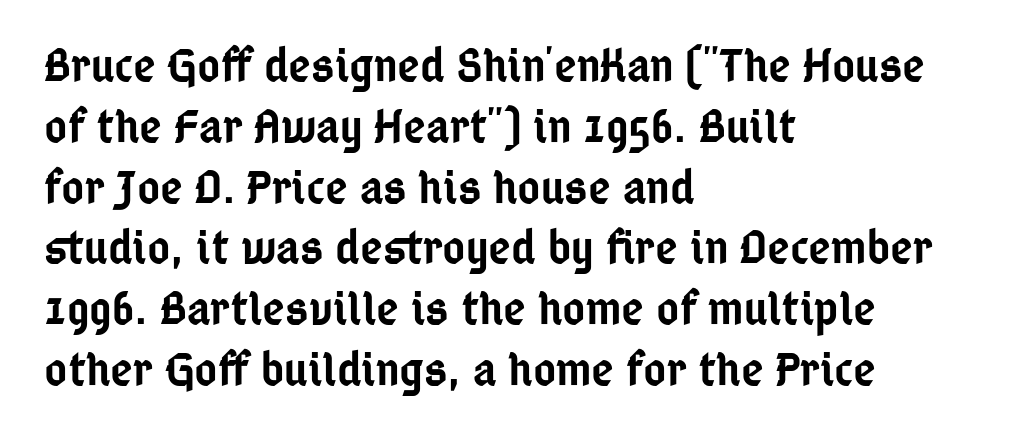
{"serif": "no", "italic": "no", "bold": "semi", "weight": "semibold", "width": "condensed", "stroke_contrast": "low", "x_height": "medium", "monospaced": "no", "underline": "no", "align": "left", "line_spacing_ratio": 1.24, "letter_spacing": "normal", "letter_spacing_em": 0.0, "glyph_px": 49}
